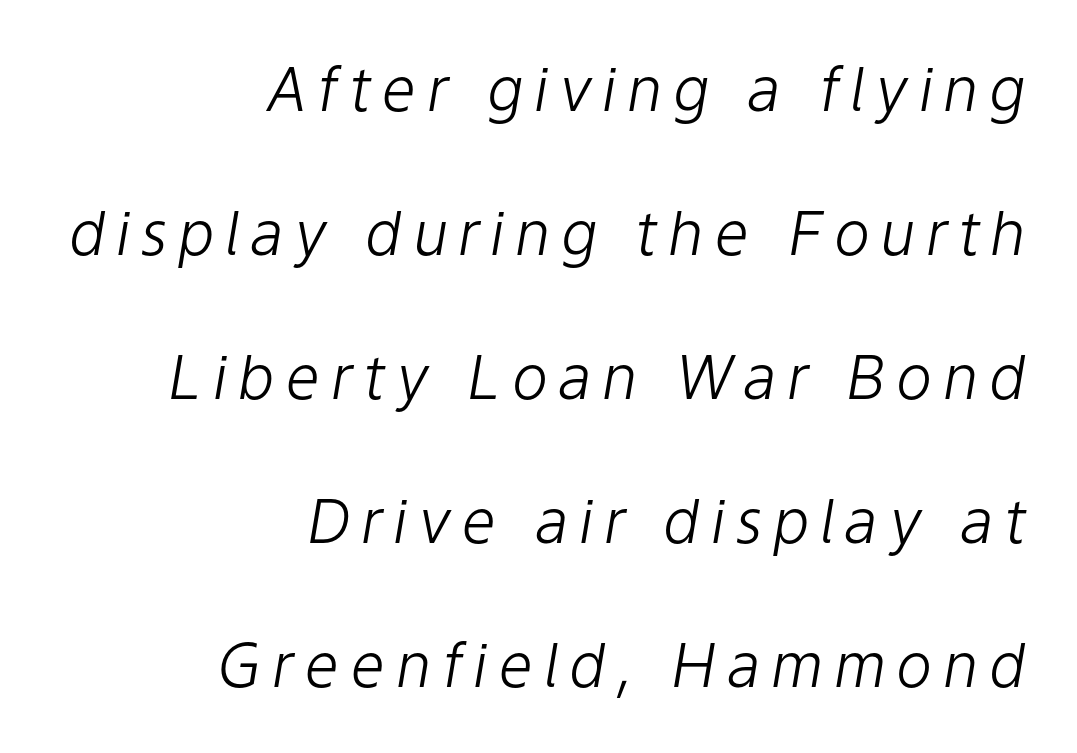
{"italic": "yes", "lean": "right", "slant_degrees": 9, "bold": "no", "weight": "light", "width": "normal", "stroke_contrast": "low", "x_height": "medium", "monospaced": "no", "underline": "no", "align": "right", "line_spacing": "loose", "line_spacing_ratio": 2.36, "glyph_px": 61}
